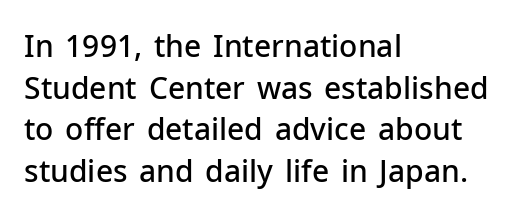
{"serif": "no", "italic": "no", "bold": "semi", "weight": "semibold", "width": "normal", "stroke_contrast": "low", "x_height": "medium", "monospaced": "no", "underline": "no", "align": "left", "line_spacing": "normal", "line_spacing_ratio": 1.39, "letter_spacing": "normal", "letter_spacing_em": 0.0, "glyph_px": 30}
